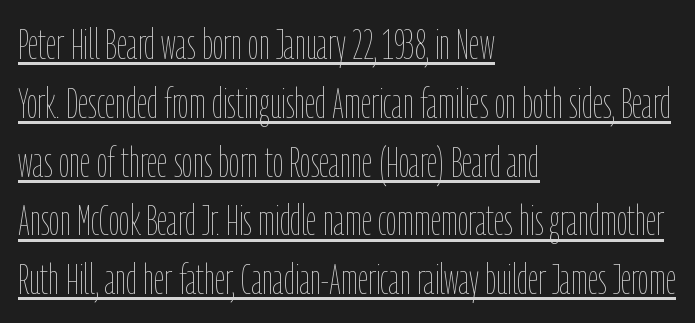
The letters stand straight up with perfectly vertical stems. Successive baselines arrive at the customary interval. These lines keep a tight, regular rhythm from letter to letter. This sample carries an underscore along the baseline area. Spacing verdict: proportional, widths tailored to each character. Each stroke keeps to a modest, everyday thickness or less.
